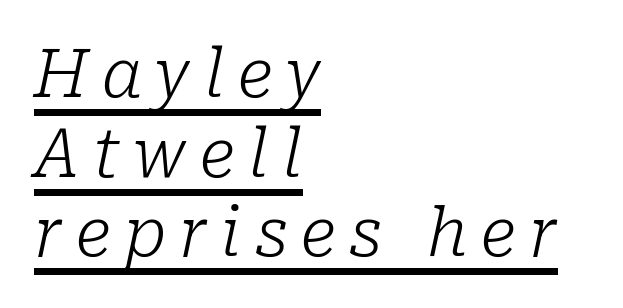
The image shows 67 px light serif type, italic (leaning right); set left-aligned, line spacing 1.19x, unusually wide letter spacing (+0.2 em), underlined; low stroke contrast and a medium x-height.
